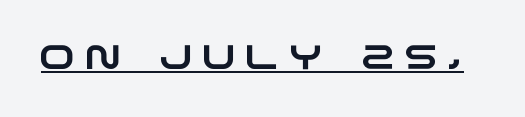
Q: Is the typeface a serif or a sans-serif typeface? A: Sans-serif.
Q: Is the text underlined? A: Yes.
Q: Is the spacing between letters normal or unusually wide? A: Unusually wide.
Q: Width (condensed, normal, or wide)? A: Wide.
Q: Stroke contrast? A: Low.
Q: x-height? A: Large.
Q: Monospaced? A: No.
